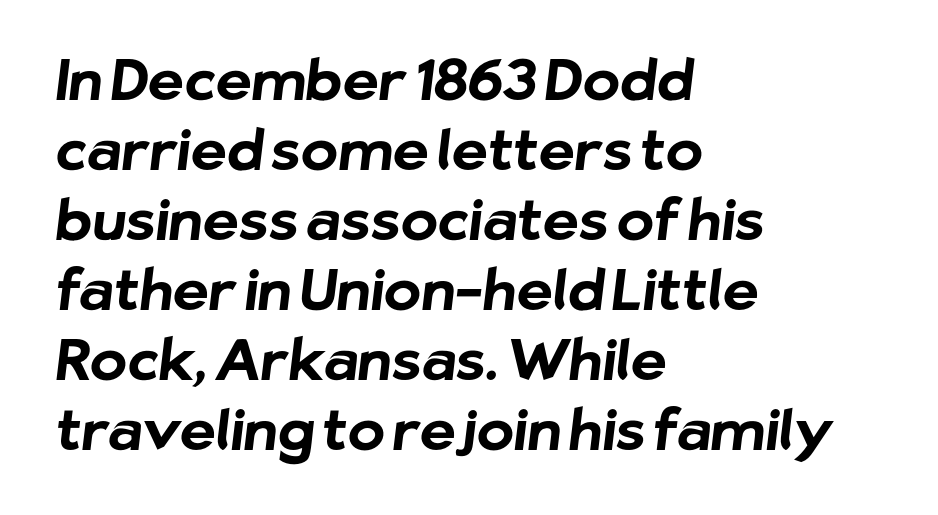
Q: Is the text bold? A: Yes.
Q: Is the typeface a serif or a sans-serif typeface? A: Sans-serif.
Q: Is the text underlined? A: No.
Q: How is the paragraph aligned? A: Left-aligned.
Q: Is the spacing between letters normal or unusually wide? A: Normal.
Q: Is the spacing between lines tight, normal or loose? A: Normal.
Q: Width (condensed, normal, or wide)? A: Normal.
Q: Stroke contrast? A: Low.
Q: x-height? A: Medium.
Q: Monospaced? A: No.
